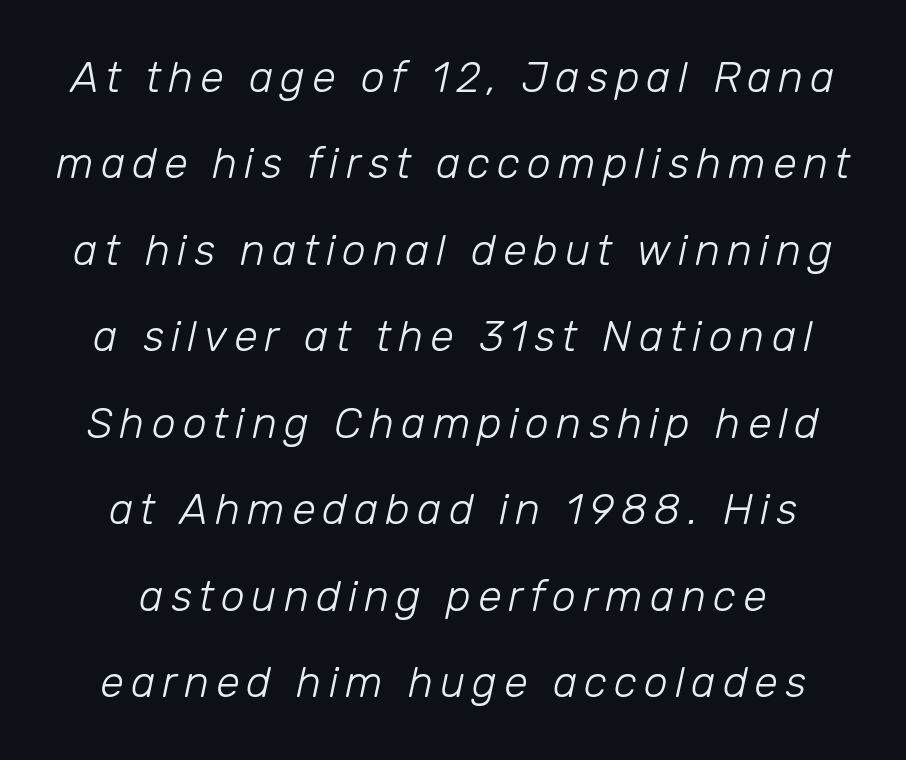
The image shows 43 px light type, italic (leaning right); set loose line spacing (2.01x), not underlined; low stroke contrast and a medium x-height.
